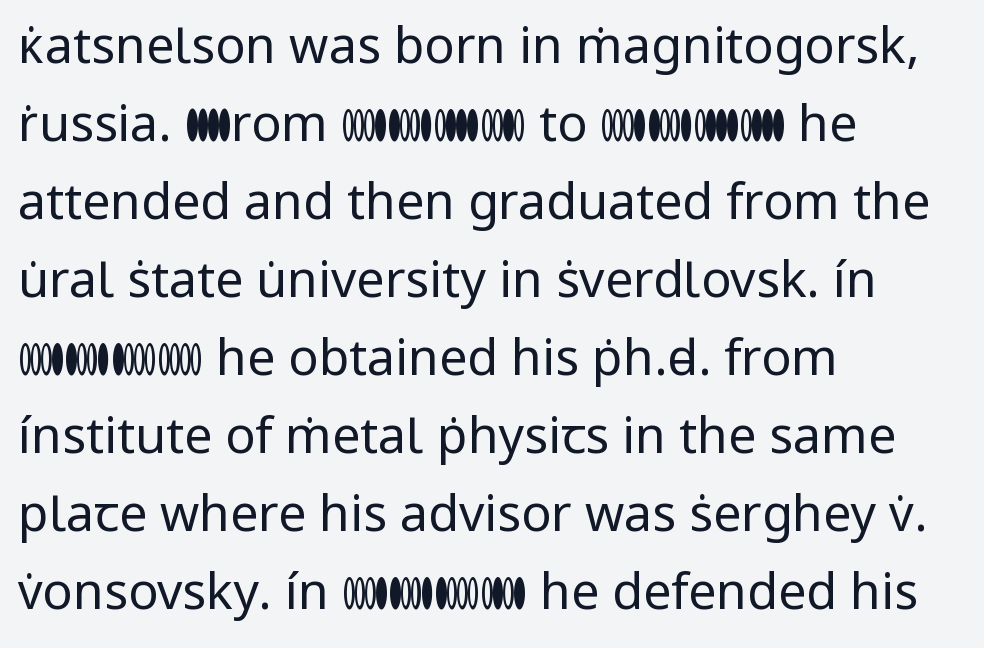
The image shows 50 px regular-weight sans-serif type, upright; set left-aligned, normal line spacing (1.56x), normal letter spacing, not underlined; low stroke contrast and a medium x-height.
